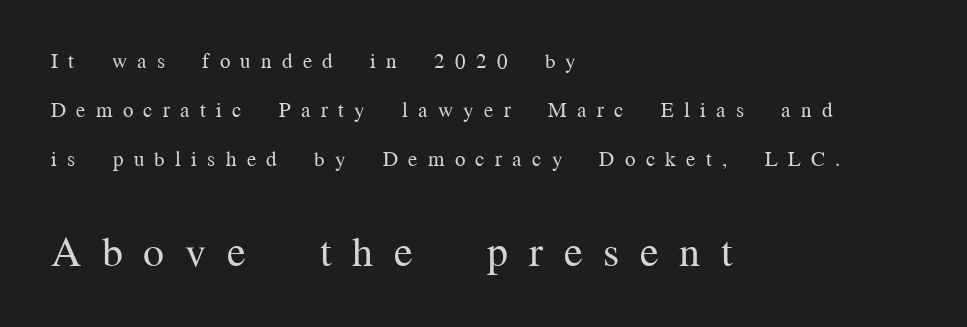
{"serif": "yes", "italic": "no", "bold": "no", "weight": "regular", "width": "normal", "stroke_contrast": "medium", "x_height": "medium", "monospaced": "no", "underline": "no", "align": "left", "line_spacing": "loose", "line_spacing_ratio": 2.34, "letter_spacing": "wide", "letter_spacing_em": 0.49, "larger_block": "second", "size_ratio": 2.0, "glyph_px": 42}
